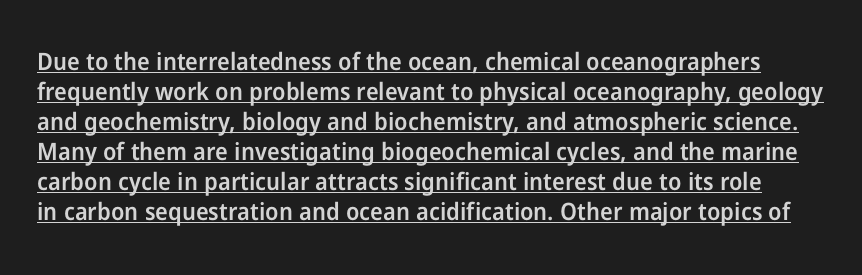
The image shows 24 px text type, upright; set normal line spacing (1.25x), normal letter spacing, underlined.
